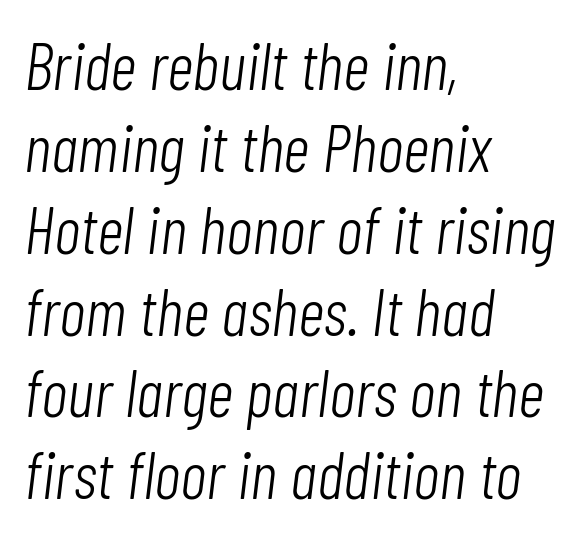
Italic: yes, the glyphs are oblique. Think of a printed novel: that variable character pitch is what you see here. The lines in this sample share a left origin and differ only in where they stop. The space beneath each line is pristine and unruled. Stems and bowls with no extra thickness — not bold.
